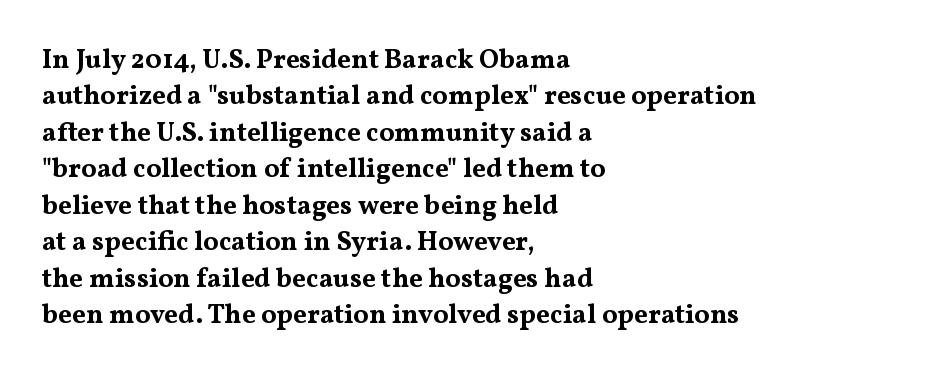
{"italic": "no", "bold": "yes", "underline": "no", "align": "left", "line_spacing": "normal", "line_spacing_ratio": 1.35, "letter_spacing": "normal", "letter_spacing_em": 0.0, "glyph_px": 27}
